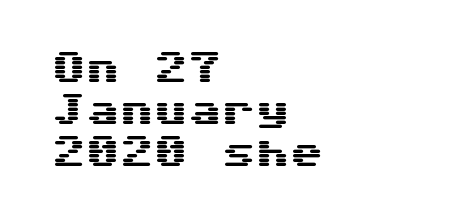
{"serif": "no", "italic": "no", "width": "wide", "stroke_contrast": "medium", "x_height": "medium", "underline": "no", "align": "left", "line_spacing_ratio": 1.23, "letter_spacing": "normal", "letter_spacing_em": 0.0, "glyph_px": 34}
